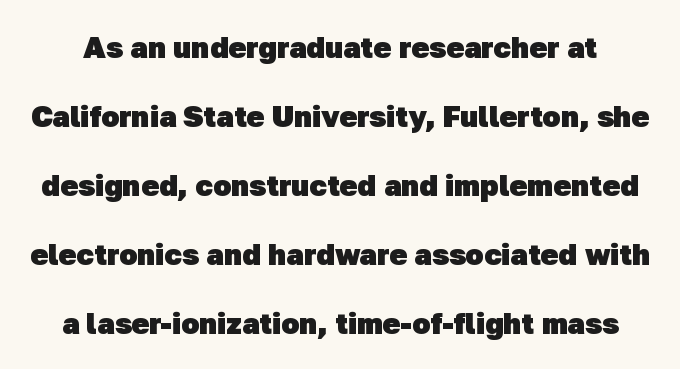
{"serif": "no", "bold": "yes", "weight": "heavy", "width": "normal", "stroke_contrast": "low", "x_height": "medium", "monospaced": "no", "underline": "no", "line_spacing": "loose", "line_spacing_ratio": 2.3, "letter_spacing": "normal", "letter_spacing_em": 0.0, "glyph_px": 30}
